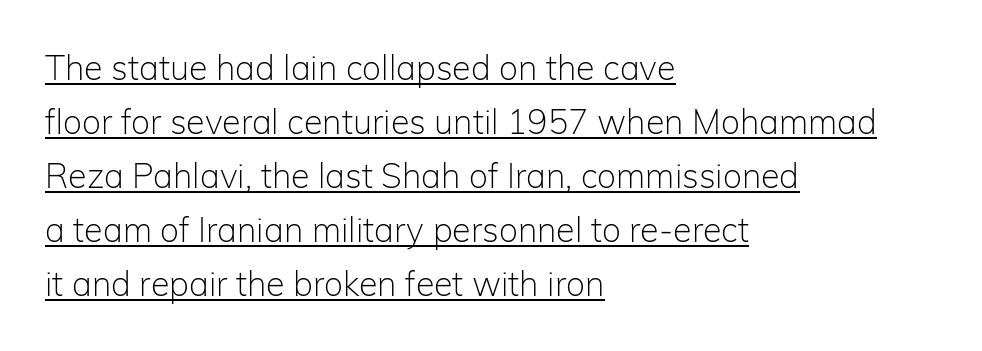
Q: Is the text bold? A: No.
Q: Is the text italic (slanted)? A: No, it is upright.
Q: Is the typeface a serif or a sans-serif typeface? A: Sans-serif.
Q: Is the text underlined? A: Yes.
Q: How is the paragraph aligned? A: Left-aligned.
Q: Is the spacing between letters normal or unusually wide? A: Normal.
Q: Is the spacing between lines tight, normal or loose? A: Normal.
Q: Width (condensed, normal, or wide)? A: Normal.
Q: Stroke contrast? A: Low.
Q: x-height? A: Medium.
Q: Monospaced? A: No.
